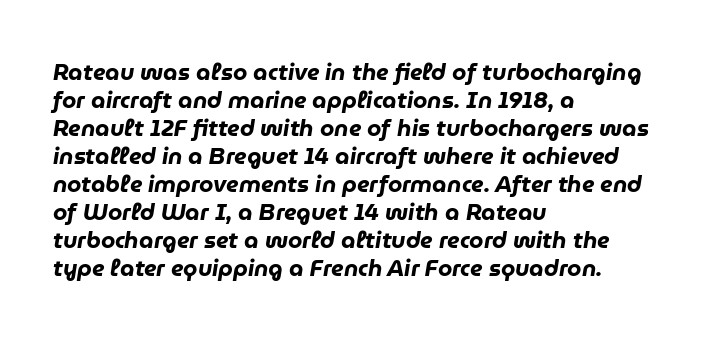
A clean baseline with only descenders dipping below it. Compared with an ordinary text face, these strokes are far heavier — a full bold. The axis of the letterforms is tilted away from vertical. Alignment: flush left.
